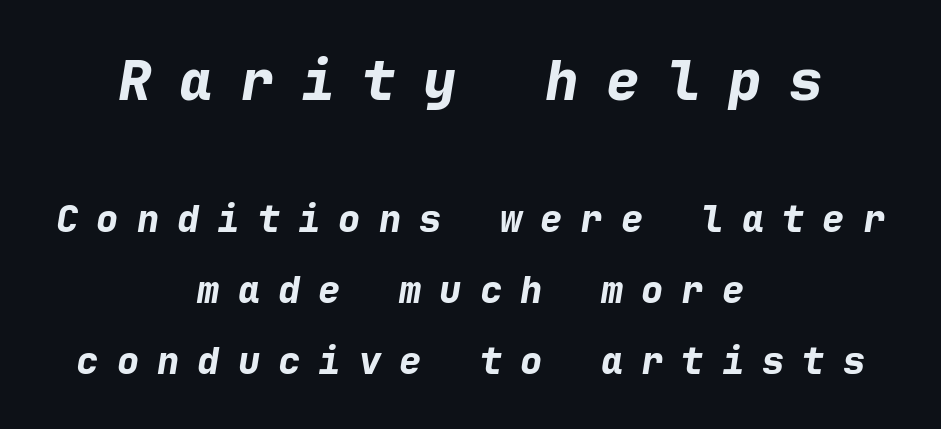
The image shows 56 px bold type, italic (leaning right), monospaced; set centered, loose line spacing (1.92x), unusually wide letter spacing (+0.49 em), not underlined; the first (top) block is 1.51x larger; low stroke contrast and a medium x-height.
